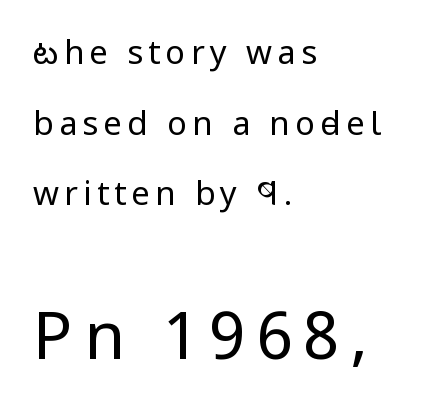
Q: Is the text bold? A: No.
Q: Is the text italic (slanted)? A: No, it is upright.
Q: Is the typeface a serif or a sans-serif typeface? A: Sans-serif.
Q: Is the text underlined? A: No.
Q: How is the paragraph aligned? A: Left-aligned.
Q: Is the spacing between lines tight, normal or loose? A: Loose.
Q: Which block of text is set in a larger size, the first (top) or the second (bottom)? A: The second (bottom) one.
Q: Width (condensed, normal, or wide)? A: Condensed.
Q: Stroke contrast? A: Low.
Q: x-height? A: Large.
Q: Monospaced? A: No.
